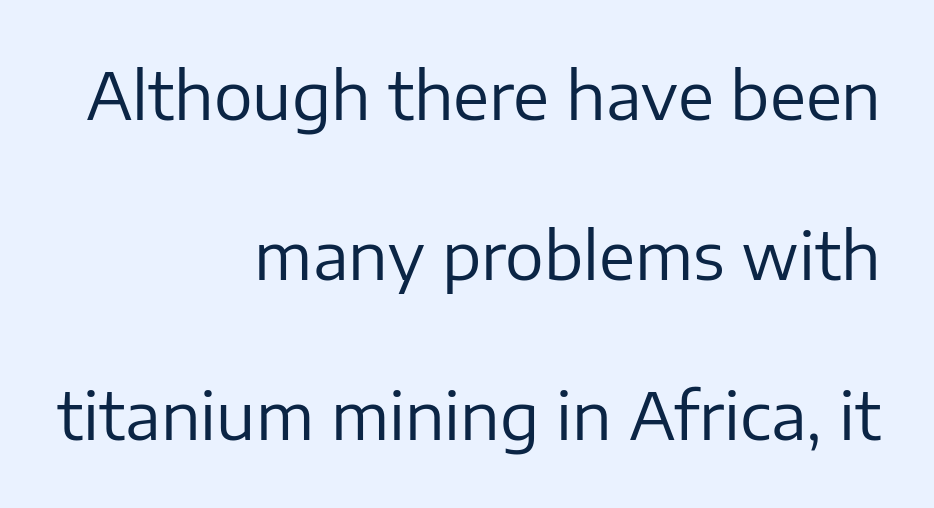
{"serif": "no", "italic": "no", "bold": "no", "weight": "regular", "width": "normal", "stroke_contrast": "low", "x_height": "medium", "monospaced": "no", "underline": "no", "align": "right", "line_spacing": "loose", "line_spacing_ratio": 2.46, "letter_spacing": "normal", "letter_spacing_em": 0.0, "glyph_px": 65}
